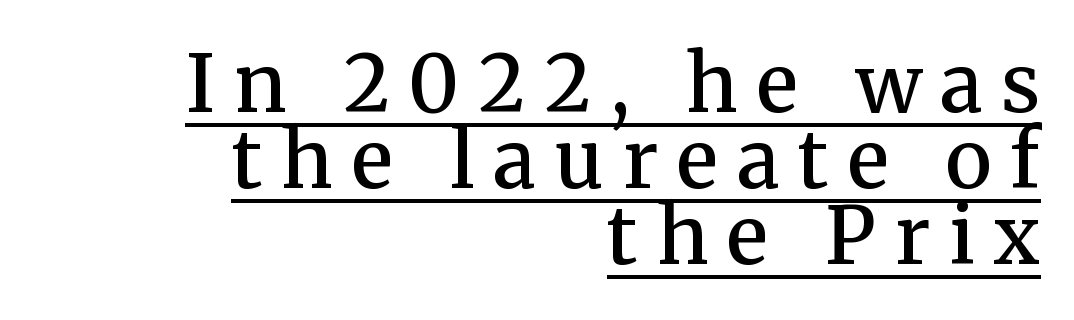
The image shows 79 px semibold serif type, upright; set right-aligned, tight line spacing (0.96x), unusually wide letter spacing (+0.24 em), underlined; medium stroke contrast and a medium x-height.
